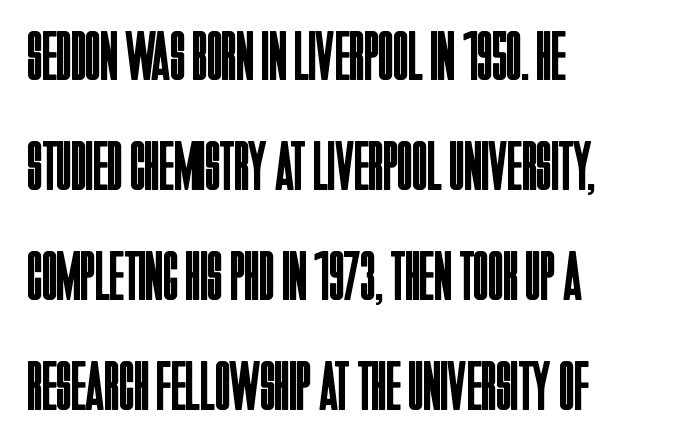
{"serif": "no", "italic": "no", "bold": "no", "weight": "regular", "width": "condensed", "stroke_contrast": "low", "x_height": "large", "monospaced": "no", "underline": "no", "align": "left", "line_spacing": "normal", "line_spacing_ratio": 1.57, "letter_spacing": "normal", "letter_spacing_em": 0.0, "glyph_px": 70}
